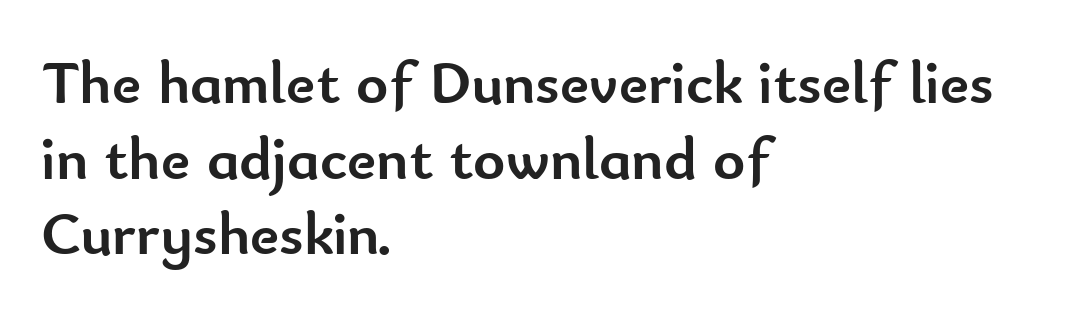
{"serif": "no", "italic": "no", "bold": "yes", "weight": "semibold", "width": "normal", "stroke_contrast": "low", "x_height": "small", "monospaced": "no", "underline": "no", "align": "left", "line_spacing_ratio": 1.24, "letter_spacing": "normal", "letter_spacing_em": 0.0, "glyph_px": 61}
